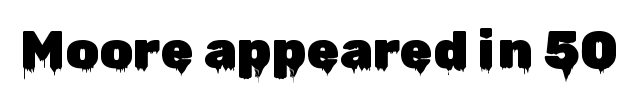
{"serif": "no", "italic": "no", "width": "normal", "stroke_contrast": "low", "x_height": "medium", "monospaced": "no", "underline": "no", "letter_spacing": "normal", "letter_spacing_em": 0.0, "glyph_px": 53}
